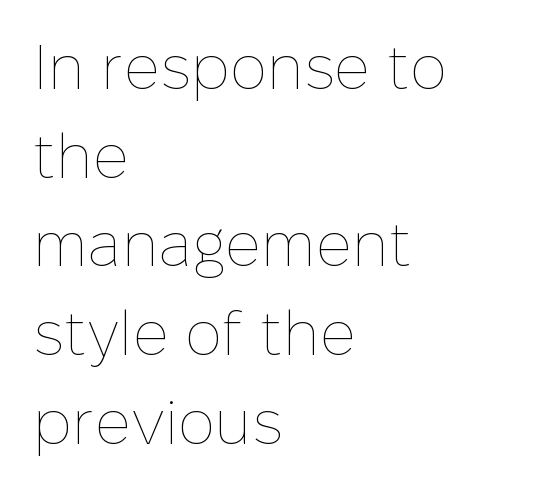
Decoration check: the copy has no underline. Tracking here is standard; glyphs follow each other at the usual distance. The specimen reads as upright at a glance. Interline gaps are of average width in this sample.
